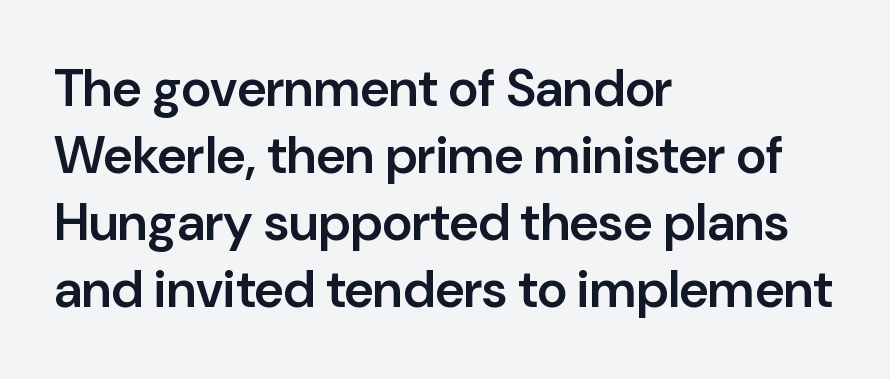
Q: Is the text bold? A: Semi-bold.
Q: Is the text italic (slanted)? A: No, it is upright.
Q: Is the typeface a serif or a sans-serif typeface? A: Sans-serif.
Q: Is the text underlined? A: No.
Q: How is the paragraph aligned? A: Left-aligned.
Q: Is the spacing between letters normal or unusually wide? A: Normal.
Q: Is the spacing between lines tight, normal or loose? A: Normal.
Q: Width (condensed, normal, or wide)? A: Normal.
Q: Stroke contrast? A: Low.
Q: x-height? A: Medium.
Q: Monospaced? A: No.
